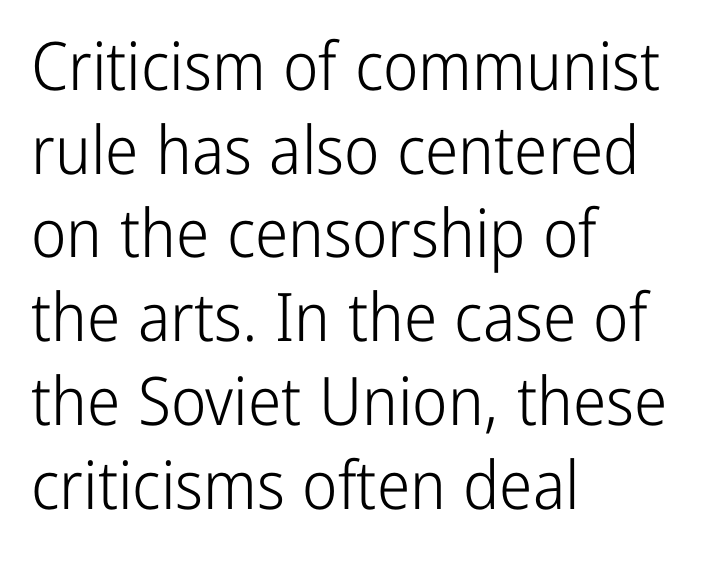
The image shows 67 px light, condensed sans-serif type, upright; set left-aligned, normal line spacing (1.25x), normal letter spacing, not underlined; low stroke contrast and a medium x-height.
